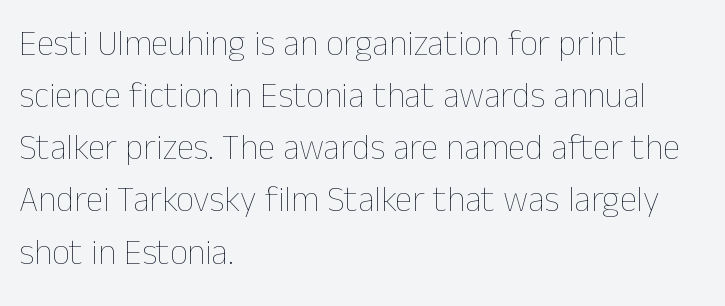
{"italic": "no", "bold": "no", "weight": "thin", "width": "normal", "stroke_contrast": "low", "x_height": "medium", "monospaced": "no", "underline": "no", "align": "left", "line_spacing": "normal", "line_spacing_ratio": 1.49, "letter_spacing": "normal", "letter_spacing_em": 0.0, "glyph_px": 35}
